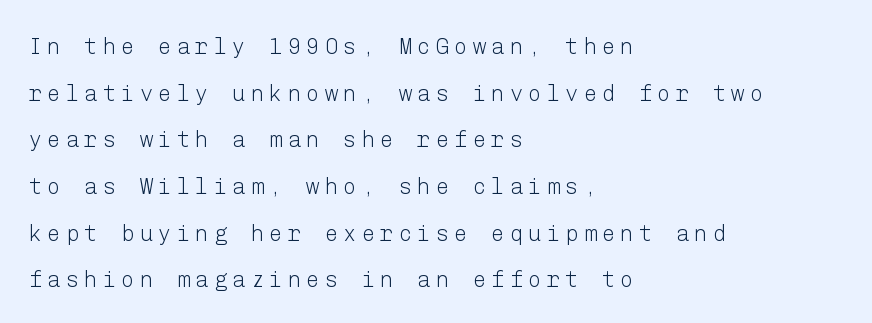
The image shows 22 px text type, upright; set left-aligned, loose line spacing (2.12x), unusually wide letter spacing (+0.24 em), not underlined.
